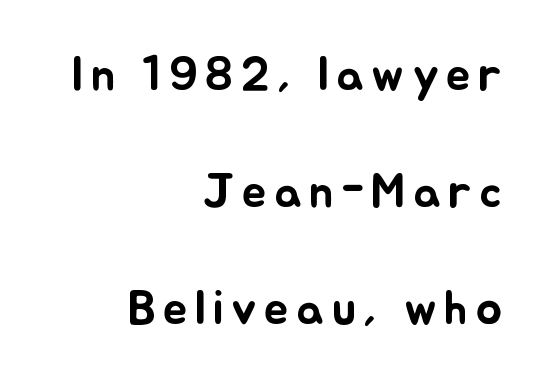
The image shows 49 px text type, upright; set right-aligned, loose line spacing (2.39x), not underlined; low stroke contrast and a small x-height.
